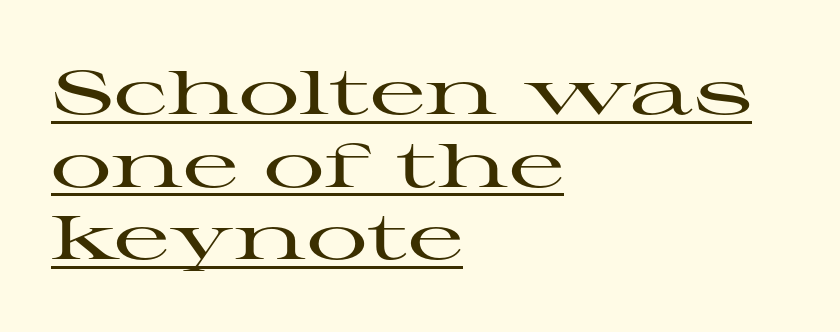
The image shows 61 px wide serif type, upright; set left-aligned, line spacing 1.19x, normal letter spacing, underlined; high stroke contrast and a medium x-height.
